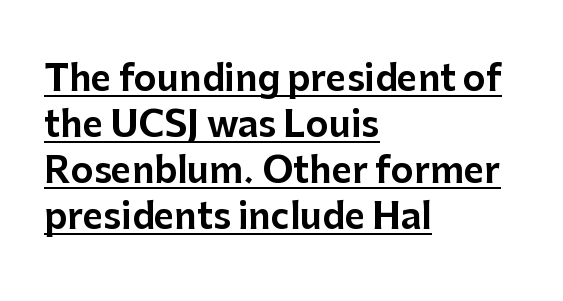
Q: Is the text italic (slanted)? A: No, it is upright.
Q: Is the typeface a serif or a sans-serif typeface? A: Sans-serif.
Q: Is the text underlined? A: Yes.
Q: How is the paragraph aligned? A: Left-aligned.
Q: Is the spacing between letters normal or unusually wide? A: Normal.
Q: Is the spacing between lines tight, normal or loose? A: Normal.
Q: Width (condensed, normal, or wide)? A: Normal.
Q: Stroke contrast? A: Low.
Q: x-height? A: Medium.
Q: Monospaced? A: No.
